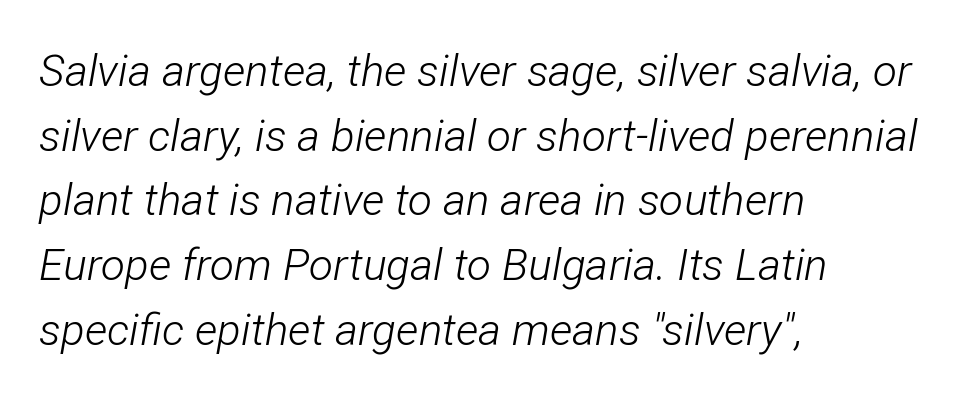
The image shows 44 px light, condensed type, italic (leaning right); set left-aligned, normal line spacing (1.47x), normal letter spacing, not underlined; low stroke contrast and a medium x-height.
